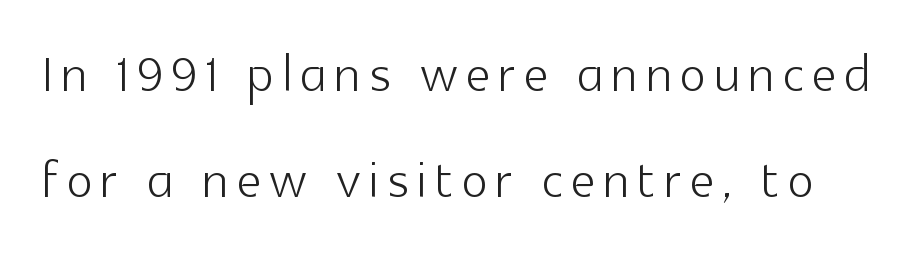
Q: Is the text bold? A: No.
Q: Is the text italic (slanted)? A: No, it is upright.
Q: Is the typeface a serif or a sans-serif typeface? A: Sans-serif.
Q: Is the text underlined? A: No.
Q: Is the spacing between lines tight, normal or loose? A: Normal.
Q: Width (condensed, normal, or wide)? A: Normal.
Q: x-height? A: Medium.
Q: Monospaced? A: No.
